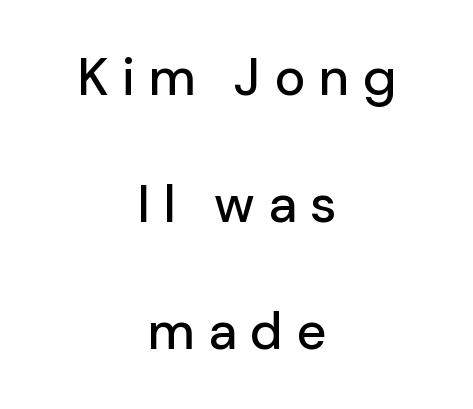
The baseline area is clear. Quick note: interline space is abundant. Classification — sans serif. The typography opts for an upright posture over an oblique one.
